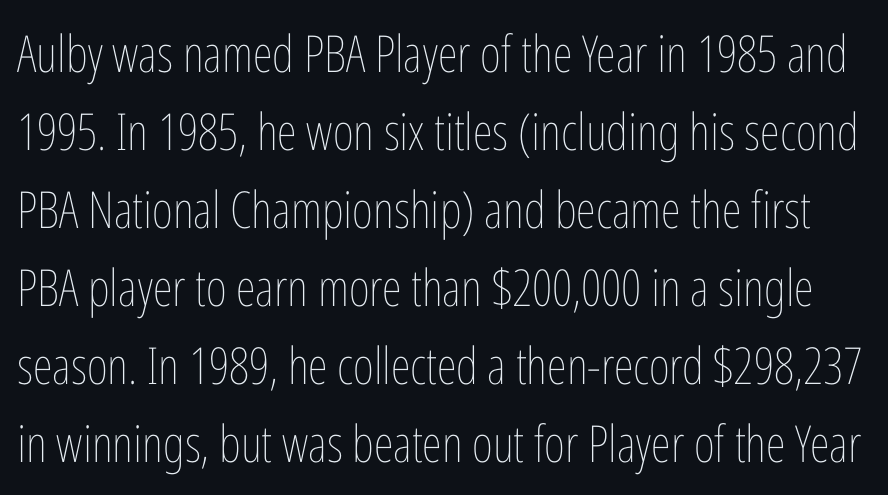
{"italic": "no", "bold": "no", "weight": "thin", "width": "condensed", "stroke_contrast": "low", "x_height": "medium", "monospaced": "no", "underline": "no", "line_spacing": "normal", "line_spacing_ratio": 1.53, "letter_spacing": "normal", "letter_spacing_em": 0.0, "glyph_px": 51}
